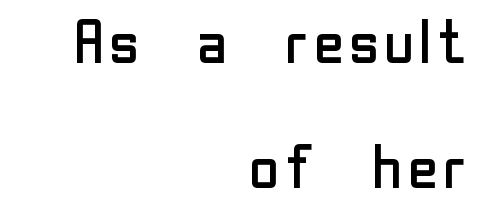
The image shows 60 px regular-weight sans-serif type, upright; set right-aligned, loose line spacing (2.08x), normal letter spacing, not underlined; low stroke contrast and a medium x-height.
